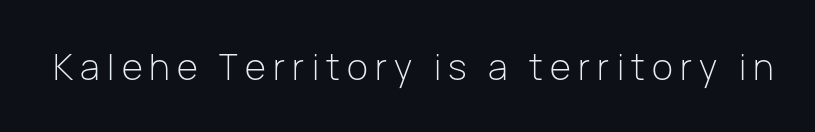
{"serif": "no", "italic": "no", "bold": "no", "weight": "light", "width": "normal", "stroke_contrast": "low", "x_height": "medium", "monospaced": "no", "underline": "no", "letter_spacing": "wide", "letter_spacing_em": 0.2, "glyph_px": 36}
